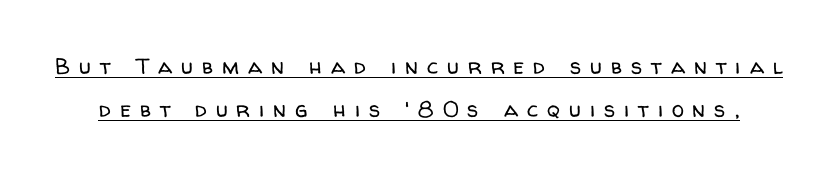
{"italic": "no", "bold": "no", "underline": "yes", "line_spacing": "loose", "line_spacing_ratio": 1.97, "letter_spacing": "wide", "letter_spacing_em": 0.41, "glyph_px": 22}
